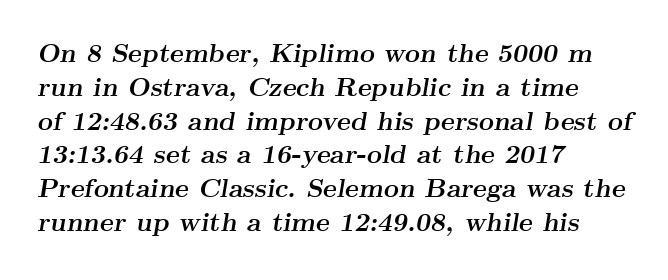
{"italic": "yes", "lean": "right", "slant_degrees": 9, "bold": "yes", "underline": "no", "align": "left", "line_spacing": "normal", "line_spacing_ratio": 1.3, "letter_spacing": "normal", "letter_spacing_em": 0.0, "glyph_px": 26}
